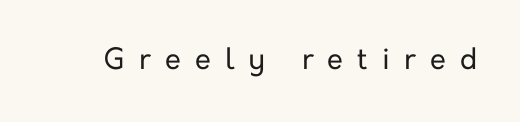
The image shows 29 px regular-weight sans-serif type, upright; set unusually wide letter spacing (+0.49 em), not underlined; low stroke contrast and a medium x-height.
